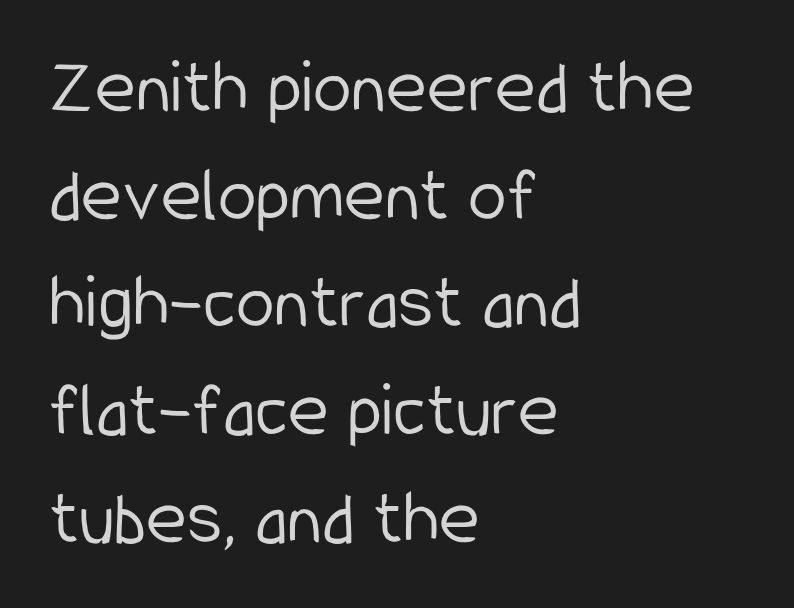
The image shows 78 px light, condensed sans-serif type, upright; set left-aligned, normal line spacing (1.38x), normal letter spacing, not underlined; low stroke contrast and a medium x-height.
